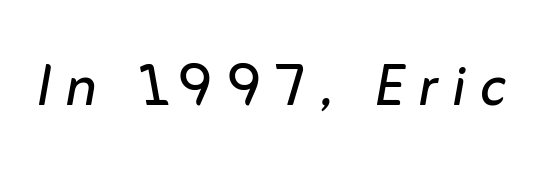
Q: Is the text bold? A: No.
Q: Is the text italic (slanted)? A: Yes, it leans right by about 10 degrees.
Q: Is the text underlined? A: No.
Q: Width (condensed, normal, or wide)? A: Normal.
Q: Stroke contrast? A: Low.
Q: x-height? A: Medium.
Q: Monospaced? A: No.
